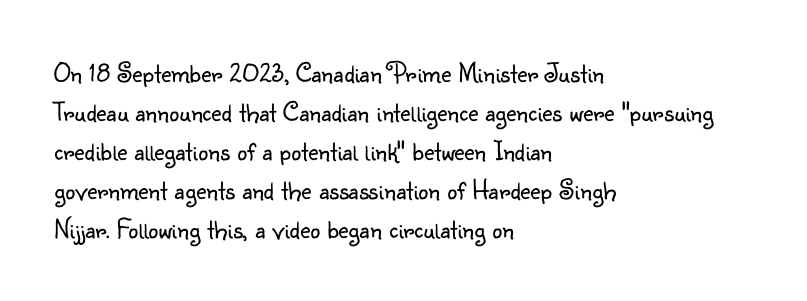
The image shows 28 px light sans-serif type, upright; set left-aligned, normal line spacing (1.39x), normal letter spacing, not underlined; low stroke contrast and a small x-height.
